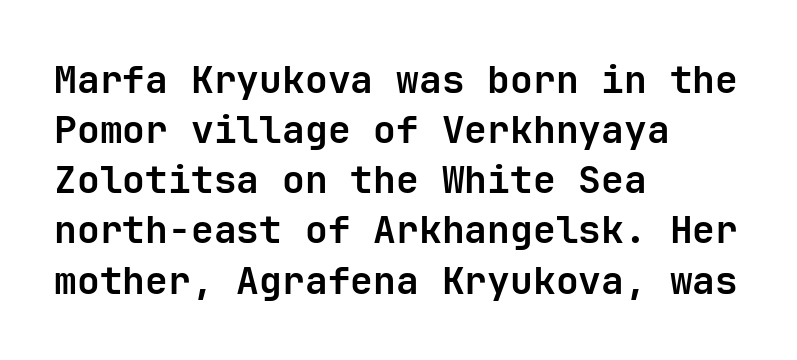
Q: Is the text bold? A: Yes.
Q: Is the text italic (slanted)? A: No, it is upright.
Q: Is the typeface a serif or a sans-serif typeface? A: Sans-serif.
Q: Is the text underlined? A: No.
Q: How is the paragraph aligned? A: Left-aligned.
Q: Is the spacing between letters normal or unusually wide? A: Normal.
Q: Is the spacing between lines tight, normal or loose? A: Normal.
Q: Width (condensed, normal, or wide)? A: Normal.
Q: Stroke contrast? A: Low.
Q: x-height? A: Medium.
Q: Monospaced? A: Yes.
